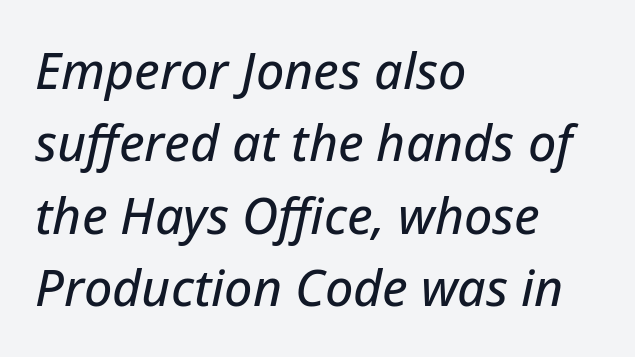
The image shows 50 px text type, italic (leaning right); set left-aligned, normal line spacing (1.45x), normal letter spacing, not underlined; low stroke contrast and a medium x-height.
